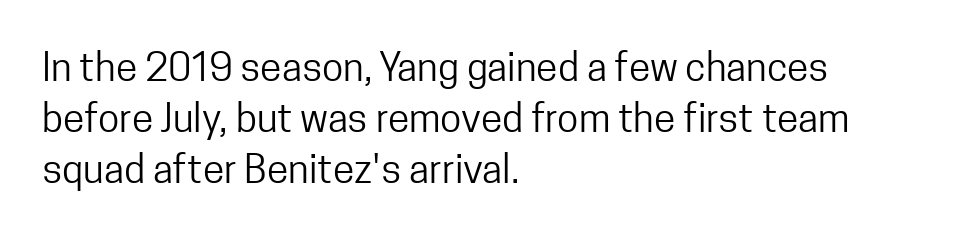
The image shows 39 px regular-weight, condensed sans-serif type, upright; set left-aligned, normal line spacing (1.31x), normal letter spacing, not underlined; low stroke contrast and a medium x-height.
